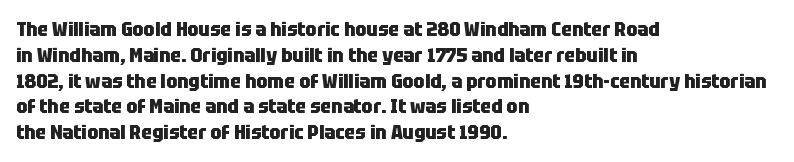
A typesetter would call this zero additional tracking. A classic flush-left, rag-right setting is used for this passage. The letters stand upright; this is a roman face. The glyphs are unaccompanied by any horizontal stroke below them. Line spacing here is normal.
